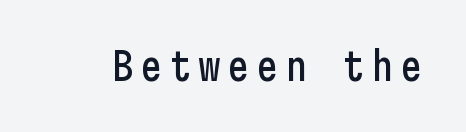
{"serif": "no", "italic": "no", "width": "condensed", "stroke_contrast": "low", "x_height": "medium", "underline": "no", "glyph_px": 38}
